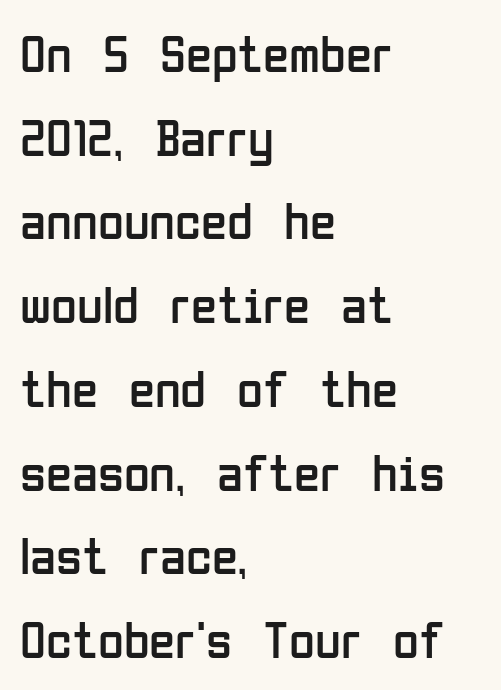
The image shows 53 px regular-weight, condensed sans-serif type, upright; set left-aligned, normal line spacing (1.58x), normal letter spacing, not underlined; low stroke contrast and a medium x-height.
